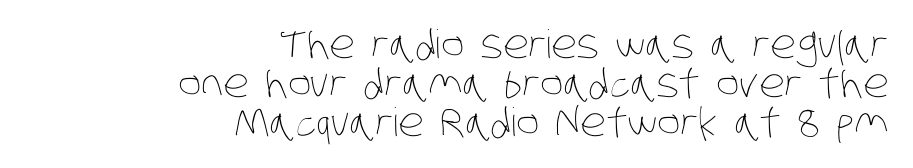
{"bold": "no", "weight": "thin", "width": "condensed", "stroke_contrast": "low", "x_height": "large", "monospaced": "no", "underline": "no", "align": "right", "line_spacing": "tight", "line_spacing_ratio": 1.0, "letter_spacing": "normal", "letter_spacing_em": 0.0, "glyph_px": 39}
